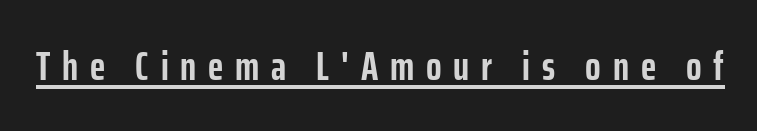
The image shows 41 px semibold, condensed sans-serif type, upright; set unusually wide letter spacing (+0.29 em), underlined; low stroke contrast and a medium x-height.
